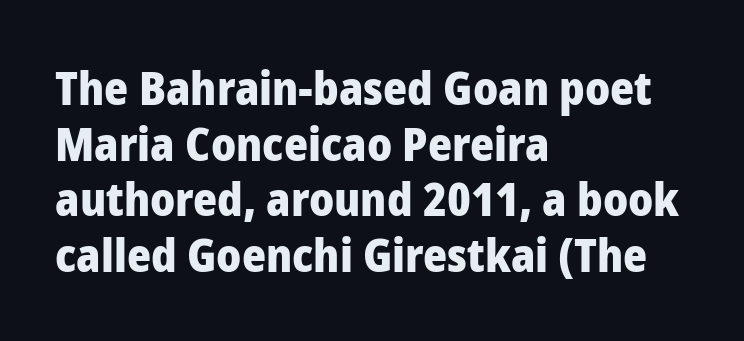
The image shows 46 px heavy sans-serif type, upright; set left-aligned, line spacing 1.21x, normal letter spacing, not underlined; low stroke contrast and a medium x-height.
